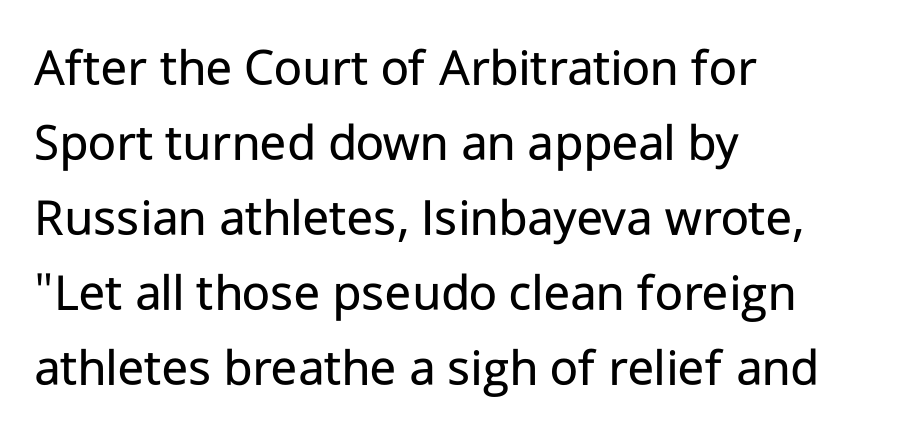
{"serif": "no", "italic": "no", "bold": "no", "weight": "regular", "width": "normal", "stroke_contrast": "low", "x_height": "medium", "monospaced": "no", "underline": "no", "align": "left", "line_spacing": "normal", "line_spacing_ratio": 1.39, "letter_spacing": "normal", "letter_spacing_em": 0.0, "glyph_px": 54}
